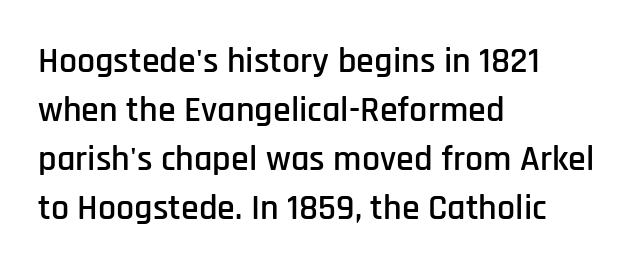
{"serif": "no", "italic": "no", "width": "condensed", "stroke_contrast": "low", "x_height": "large", "monospaced": "no", "underline": "no", "align": "left", "line_spacing": "normal", "line_spacing_ratio": 1.36, "letter_spacing": "normal", "letter_spacing_em": 0.0, "glyph_px": 36}
